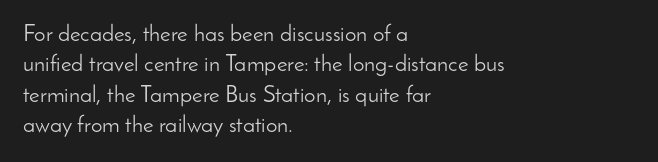
The image shows 23 px text type, upright; set left-aligned, normal line spacing (1.32x), normal letter spacing, not underlined.
